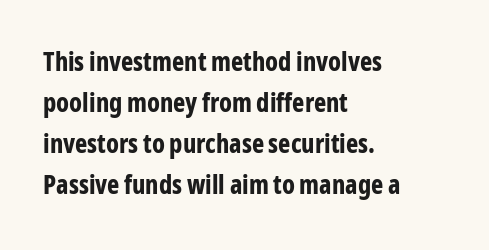
{"italic": "no", "bold": "yes", "underline": "no", "align": "left", "line_spacing": "normal", "line_spacing_ratio": 1.58, "letter_spacing": "normal", "letter_spacing_em": 0.0, "glyph_px": 26}
